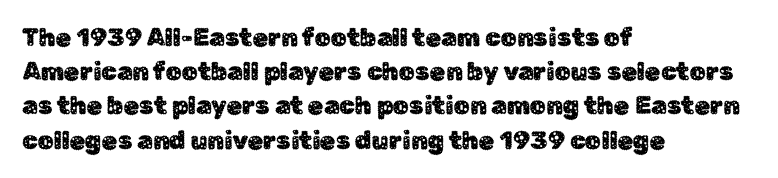
Q: Is the text italic (slanted)? A: No, it is upright.
Q: Is the text underlined? A: No.
Q: How is the paragraph aligned? A: Left-aligned.
Q: Is the spacing between letters normal or unusually wide? A: Normal.
Q: Is the spacing between lines tight, normal or loose? A: Normal.
